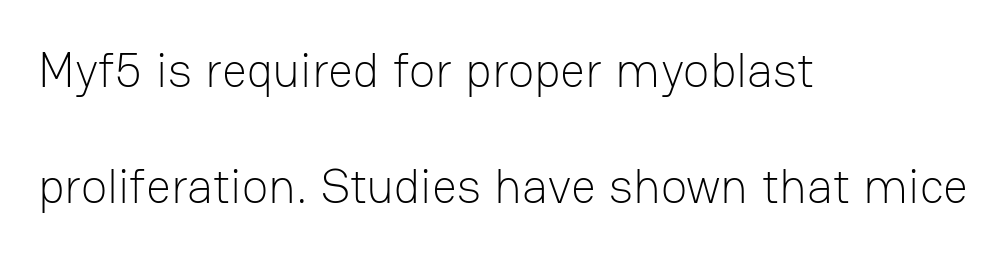
Short and long lines alike share a common starting point at left. Unmarked baselines from the first word to the last. Unlike a traditional serif, this face leaves its strokes unadorned. The letters advance in unequal steps, a hallmark of proportional type. Italic: no, the glyphs are upright roman.
